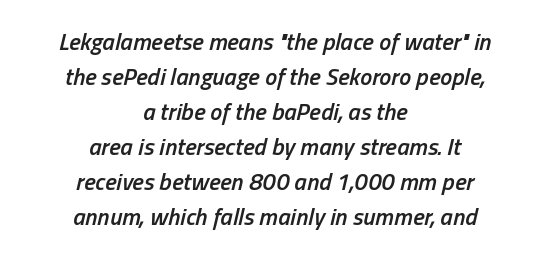
The image shows 24 px text type, italic (leaning right); set centered, normal line spacing (1.46x), normal letter spacing, not underlined.
